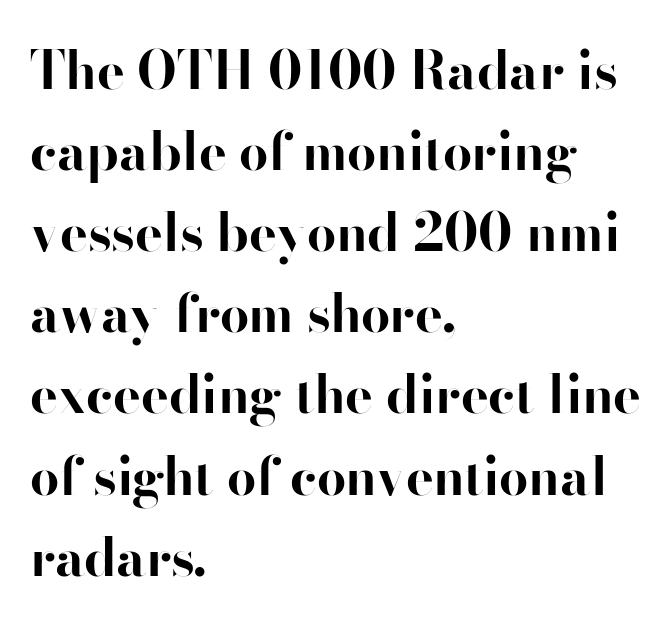
The image shows 52 px bold sans-serif type, upright; set left-aligned, normal line spacing (1.56x), normal letter spacing, not underlined; high stroke contrast and a small x-height.
